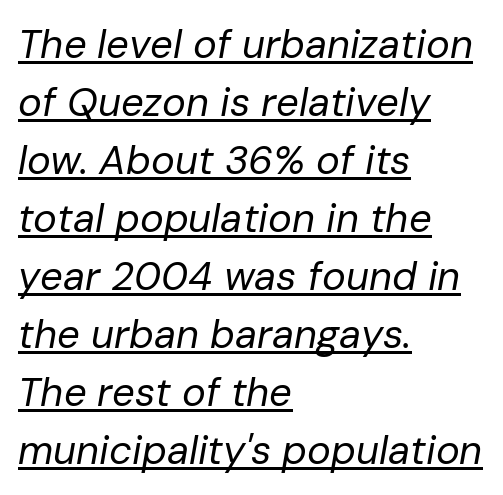
These lines are set flush left with a ragged right edge. Italic: yes, the glyphs are oblique. This sample uses plain, unmodified letter spacing. The rendered words wear a rule along their underside. The letters advance in unequal steps, a hallmark of proportional type. Successive baselines arrive at the customary interval.
